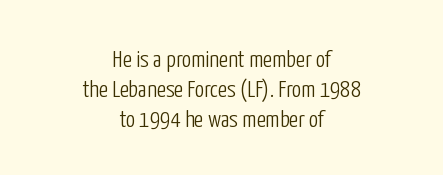
The area under the type is left untouched. The whitespace from short lines is split evenly between both sides. Horizontal bands of white between lines are of average thickness. The face used here is rendered with its standard letterfit. Is there any slant? The stems are plumb. The passage shown is not bold in any degree.
